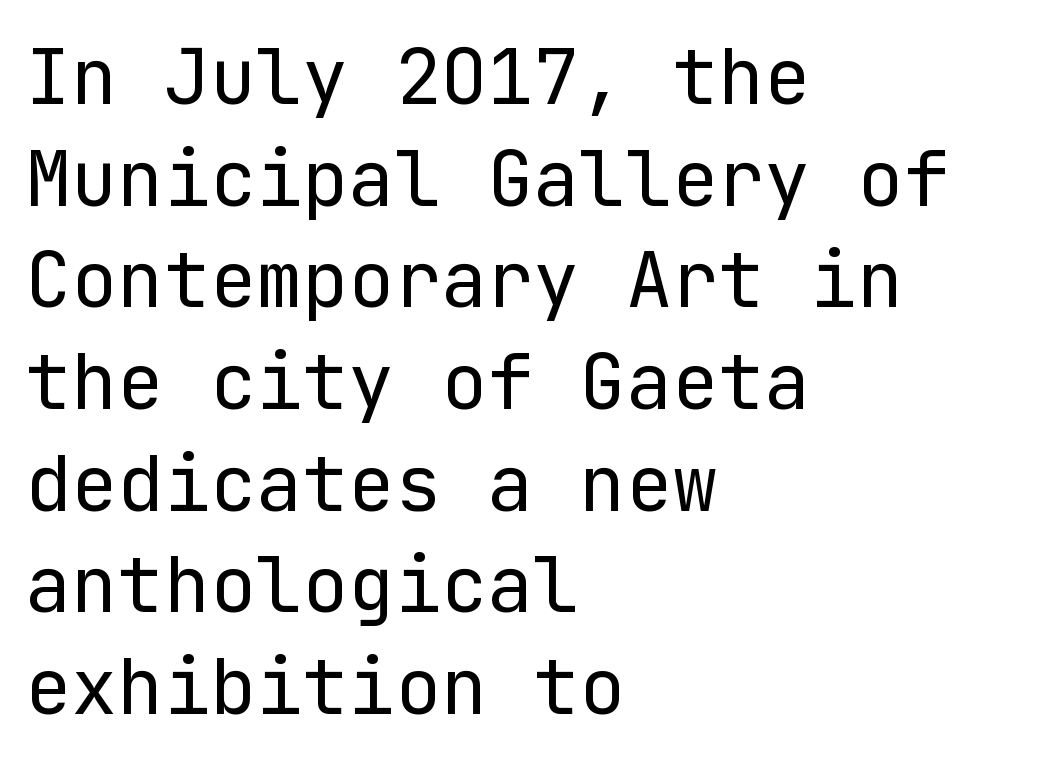
The image shows 77 px regular-weight sans-serif type, upright; set left-aligned, normal line spacing (1.32x), normal letter spacing, not underlined; low stroke contrast and a medium x-height.
